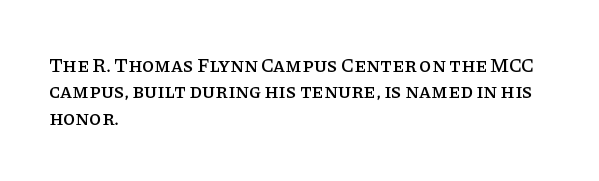
Q: Is the text italic (slanted)? A: No, it is upright.
Q: Is the text underlined? A: No.
Q: How is the paragraph aligned? A: Left-aligned.
Q: Is the spacing between letters normal or unusually wide? A: Normal.
Q: Is the spacing between lines tight, normal or loose? A: Normal.
